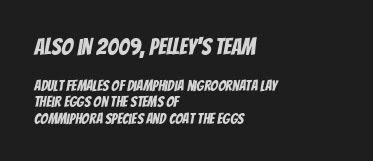
Q: Is the text underlined? A: No.
Q: How is the paragraph aligned? A: Left-aligned.
Q: Is the spacing between letters normal or unusually wide? A: Normal.
Q: Is the spacing between lines tight, normal or loose? A: Tight.
Q: Which block of text is set in a larger size, the first (top) or the second (bottom)? A: The first (top) one.
